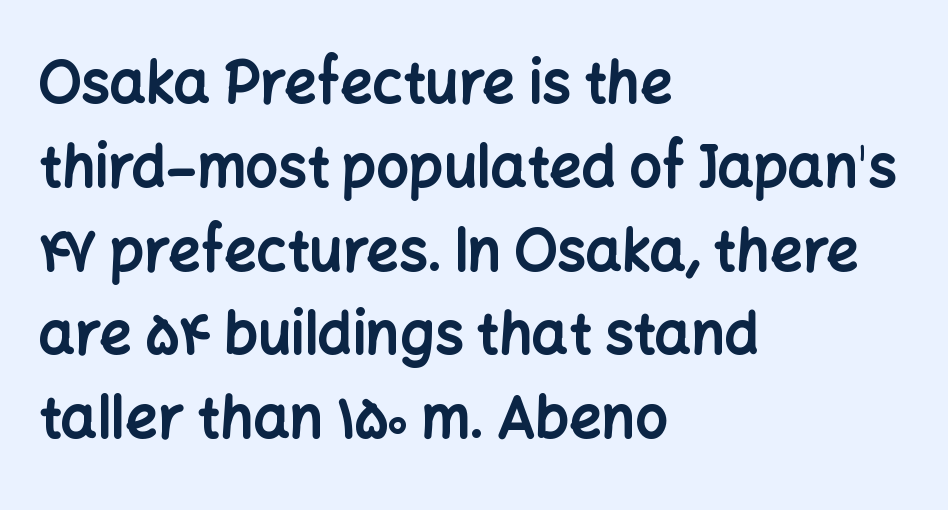
Q: Is the text bold? A: Yes.
Q: Is the text italic (slanted)? A: No, it is upright.
Q: Is the typeface a serif or a sans-serif typeface? A: Sans-serif.
Q: Is the text underlined? A: No.
Q: How is the paragraph aligned? A: Left-aligned.
Q: Is the spacing between letters normal or unusually wide? A: Normal.
Q: Is the spacing between lines tight, normal or loose? A: Normal.
Q: Width (condensed, normal, or wide)? A: Normal.
Q: Stroke contrast? A: Low.
Q: x-height? A: Medium.
Q: Monospaced? A: No.
